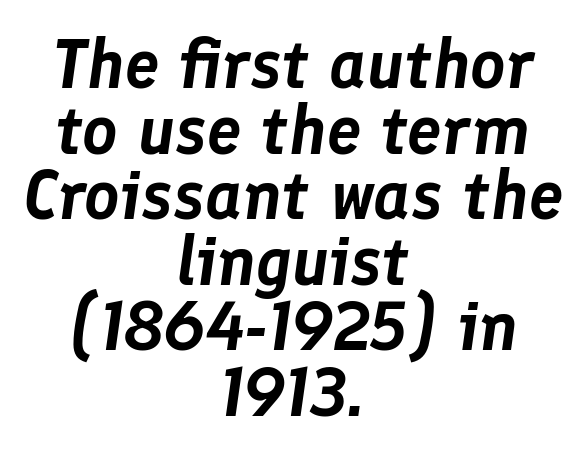
The image shows 69 px text type, italic (leaning right); set centered, tight line spacing (0.95x), normal letter spacing, not underlined; low stroke contrast and a medium x-height.
